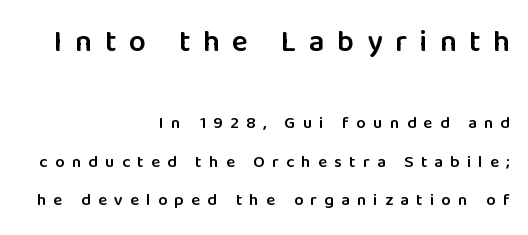
The image shows 30 px semibold sans-serif type, upright; set right-aligned, loose line spacing (2.25x), unusually wide letter spacing (+0.42 em), not underlined; the first (top) block is 1.76x larger; low stroke contrast and a medium x-height.
